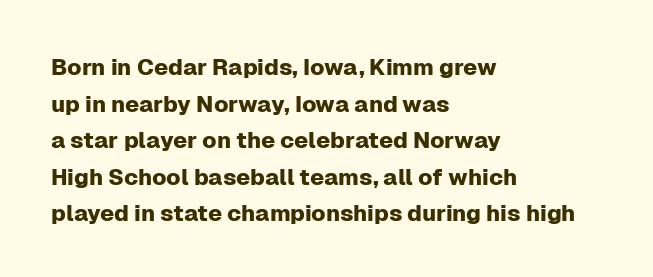
{"italic": "no", "underline": "no", "align": "left", "line_spacing": "normal", "line_spacing_ratio": 1.59, "letter_spacing": "normal", "letter_spacing_em": 0.0, "glyph_px": 23}
